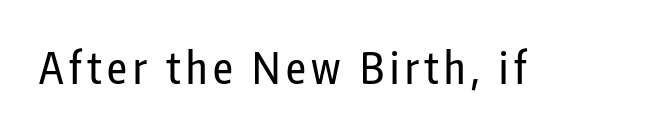
The image shows 43 px condensed sans-serif type, upright; set not underlined; low stroke contrast and a medium x-height.
